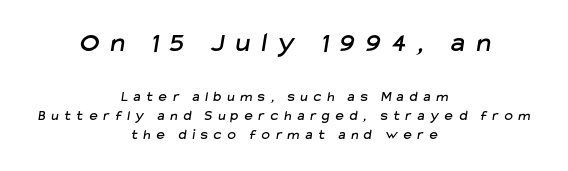
Q: Is the typeface a serif or a sans-serif typeface? A: Sans-serif.
Q: Is the text underlined? A: No.
Q: How is the paragraph aligned? A: Centered.
Q: Is the spacing between letters normal or unusually wide? A: Unusually wide.
Q: Is the spacing between lines tight, normal or loose? A: Normal.
Q: Which block of text is set in a larger size, the first (top) or the second (bottom)? A: The first (top) one.
Q: Width (condensed, normal, or wide)? A: Normal.
Q: Stroke contrast? A: Low.
Q: x-height? A: Medium.
Q: Monospaced? A: No.
